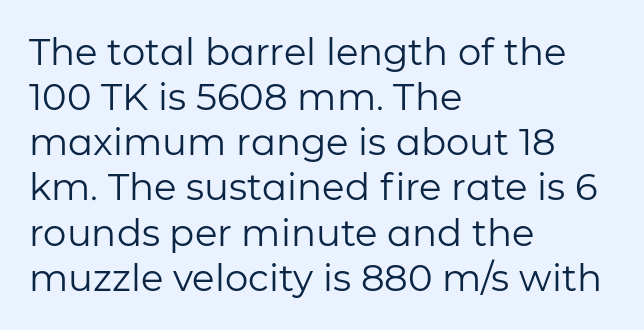
{"serif": "no", "italic": "no", "bold": "no", "weight": "regular", "width": "normal", "stroke_contrast": "low", "x_height": "medium", "monospaced": "no", "underline": "no", "align": "left", "line_spacing_ratio": 1.22, "letter_spacing": "normal", "letter_spacing_em": 0.0, "glyph_px": 37}
